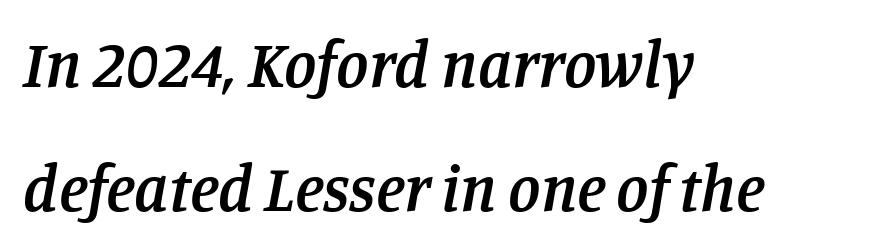
The image shows 65 px semibold serif type, italic (leaning right); set left-aligned, loose line spacing (1.91x), normal letter spacing, not underlined; low stroke contrast and a large x-height.
